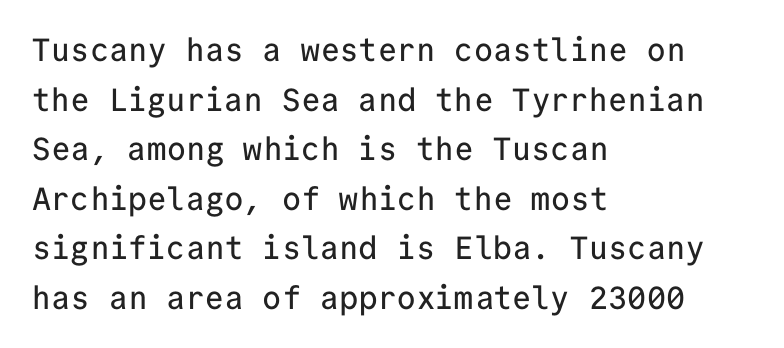
Descenders hang freely into open space. Ordinary non-slanted type is in use. This rendering leaves character spacing at its baseline value. These lines are rendered in a fixed-pitch font. Stroke terminals: plain, sans-serif. Casual observation: everything's shoved over to the left.
